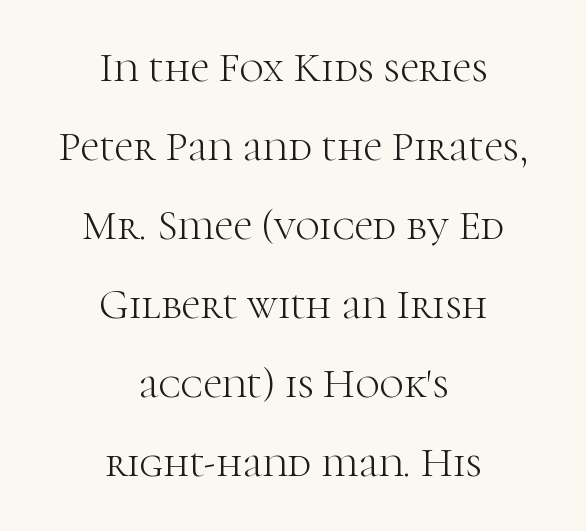
The image shows 42 px light serif type, upright; set centered, line spacing 1.88x, normal letter spacing, not underlined; high stroke contrast and a medium x-height.
